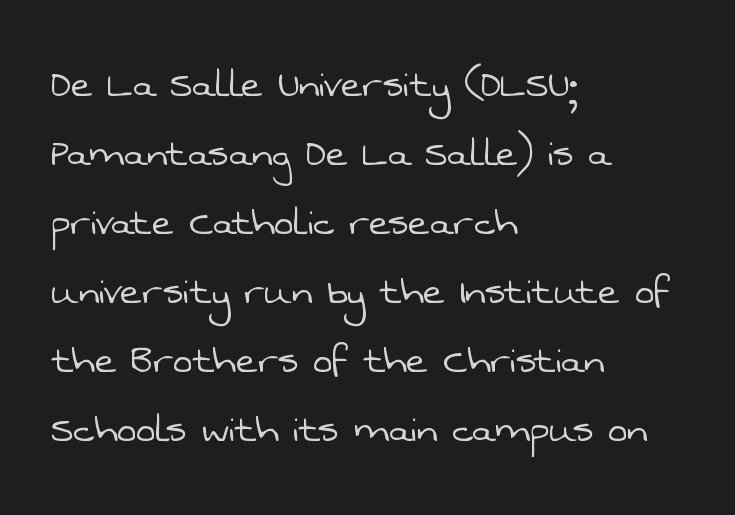
{"serif": "no", "bold": "no", "weight": "light", "width": "normal", "stroke_contrast": "low", "x_height": "medium", "monospaced": "no", "underline": "no", "align": "left", "line_spacing": "normal", "line_spacing_ratio": 1.5, "letter_spacing": "normal", "letter_spacing_em": 0.0, "glyph_px": 46}
